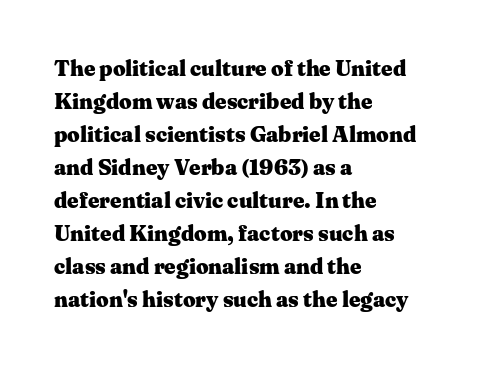
Q: Is the text bold? A: Yes.
Q: Is the text italic (slanted)? A: No, it is upright.
Q: Is the text underlined? A: No.
Q: How is the paragraph aligned? A: Left-aligned.
Q: Is the spacing between letters normal or unusually wide? A: Normal.
Q: Is the spacing between lines tight, normal or loose? A: Normal.
